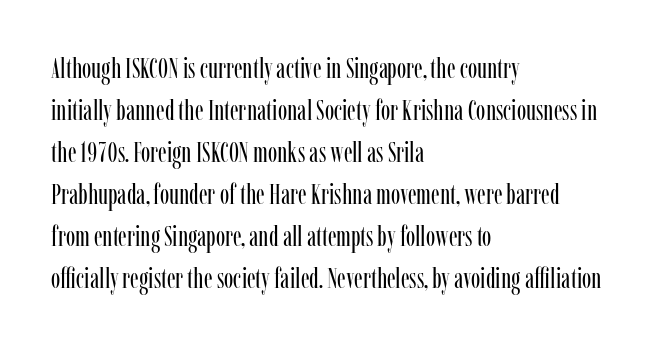
{"serif": "yes", "italic": "no", "bold": "no", "weight": "regular", "width": "condensed", "stroke_contrast": "low", "x_height": "medium", "monospaced": "no", "underline": "no", "align": "left", "line_spacing": "normal", "line_spacing_ratio": 1.5, "letter_spacing": "normal", "letter_spacing_em": 0.0, "glyph_px": 28}
